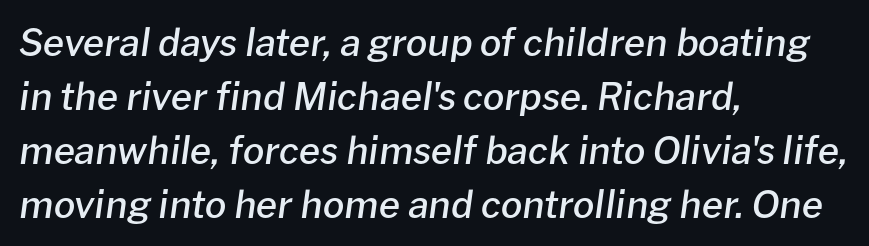
The image shows 38 px semibold type, italic (leaning right); set left-aligned, normal line spacing (1.42x), normal letter spacing, not underlined; low stroke contrast and a medium x-height.
